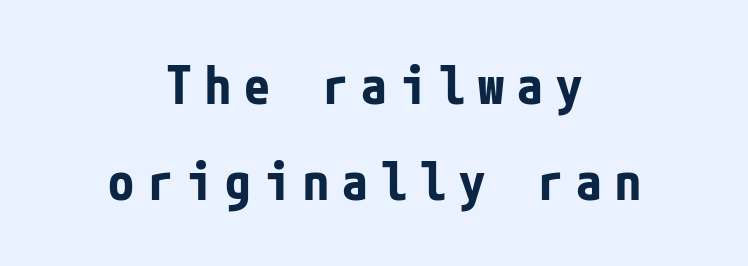
Q: Is the text bold? A: Yes.
Q: Is the text italic (slanted)? A: No, it is upright.
Q: Is the typeface a serif or a sans-serif typeface? A: Sans-serif.
Q: Is the text underlined? A: No.
Q: How is the paragraph aligned? A: Centered.
Q: Is the spacing between letters normal or unusually wide? A: Unusually wide.
Q: Width (condensed, normal, or wide)? A: Condensed.
Q: Stroke contrast? A: Low.
Q: x-height? A: Medium.
